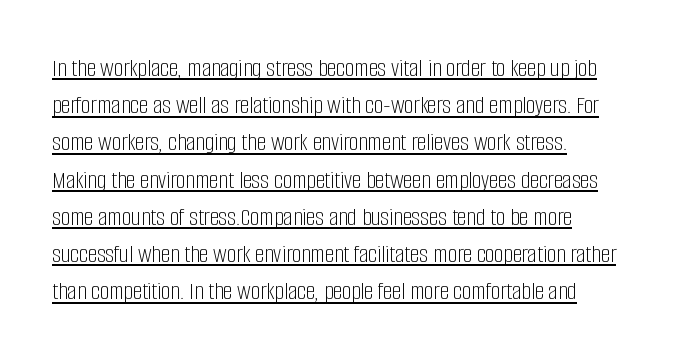
Q: Is the text bold? A: No.
Q: Is the text italic (slanted)? A: No, it is upright.
Q: Is the text underlined? A: Yes.
Q: Is the spacing between letters normal or unusually wide? A: Normal.
Q: Is the spacing between lines tight, normal or loose? A: Normal.
